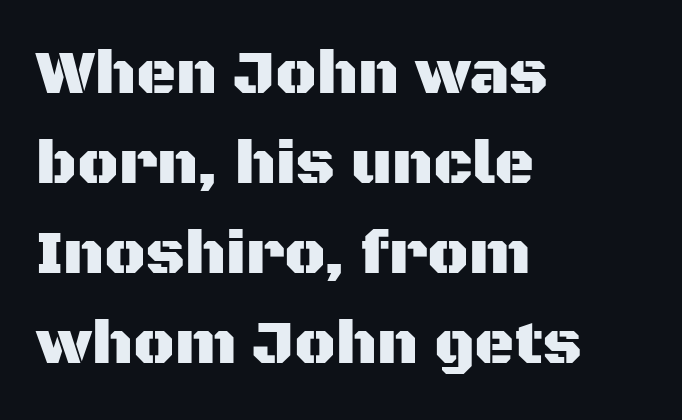
The image shows 62 px sans-serif type, upright; set left-aligned, normal line spacing (1.45x), normal letter spacing, not underlined; medium stroke contrast and a large x-height.
